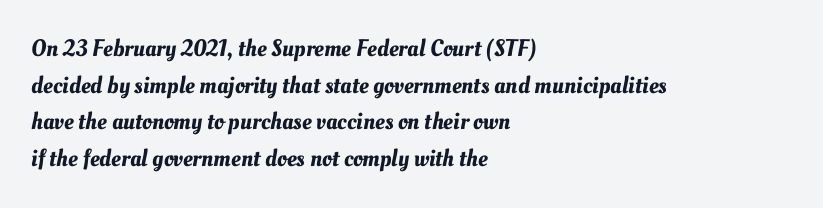
{"underline": "no", "align": "left", "line_spacing": "normal", "line_spacing_ratio": 1.53, "letter_spacing": "normal", "letter_spacing_em": 0.0, "glyph_px": 24}
